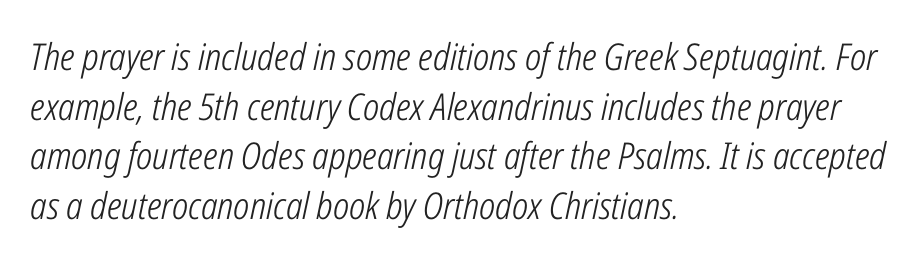
Q: Is the text bold? A: No.
Q: Is the text italic (slanted)? A: Yes, it leans right by about 12 degrees.
Q: Is the text underlined? A: No.
Q: How is the paragraph aligned? A: Left-aligned.
Q: Is the spacing between letters normal or unusually wide? A: Normal.
Q: Is the spacing between lines tight, normal or loose? A: Normal.
Q: Width (condensed, normal, or wide)? A: Condensed.
Q: Stroke contrast? A: Low.
Q: x-height? A: Medium.
Q: Monospaced? A: No.
